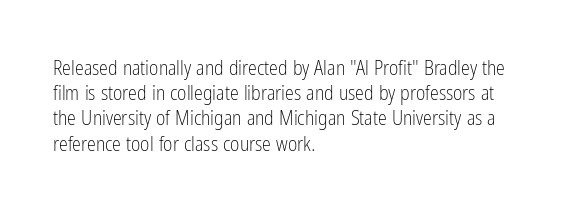
The image shows 20 px text type, upright; set left-aligned, normal line spacing (1.26x), normal letter spacing, not underlined.
